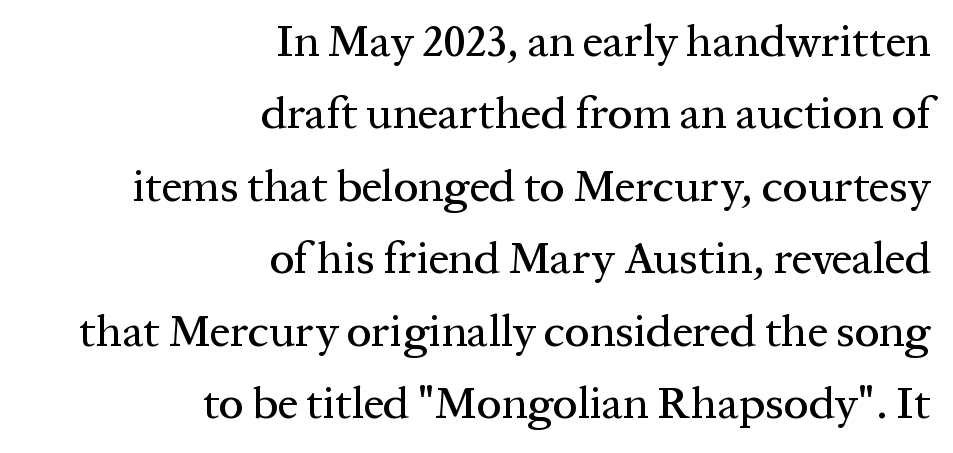
Nope, not italic — everything's standing straight. Does extra space separate the letters? No, they use regular spacing. Looks like regular typesetting: each glyph gets only the width it needs. Which margin do the lines hug? The right one — the left edge is uneven. The specimen omits any rule beneath the text block's lines.
